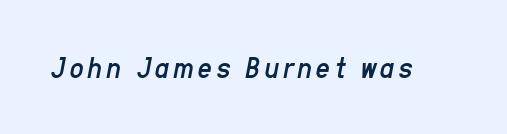
Is this a fixed-width face? No — the glyphs have proportional, varying widths. You can tell it's italic because the verticals aren't actually vertical. Just letters on the line, the space beneath them empty. Unbolded letterforms with no extra heft.
